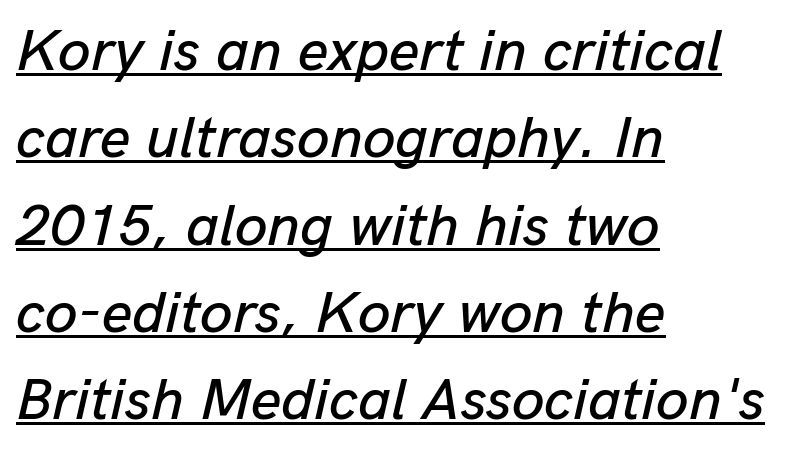
Yep, that's italic — everything's leaning. The rendering uses natural spacing where letterforms have individual widths. Nobody touched the tracking dial on this one. A typesetter would call this leading conventional body-copy spacing.
